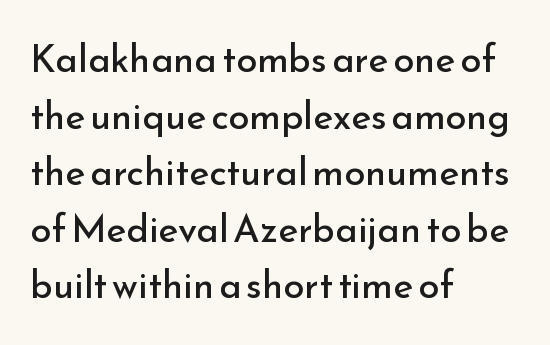
{"serif": "no", "italic": "no", "bold": "no", "weight": "regular", "width": "normal", "stroke_contrast": "low", "x_height": "small", "monospaced": "no", "underline": "no", "align": "left", "line_spacing": "normal", "line_spacing_ratio": 1.49, "letter_spacing": "normal", "letter_spacing_em": 0.0, "glyph_px": 38}
